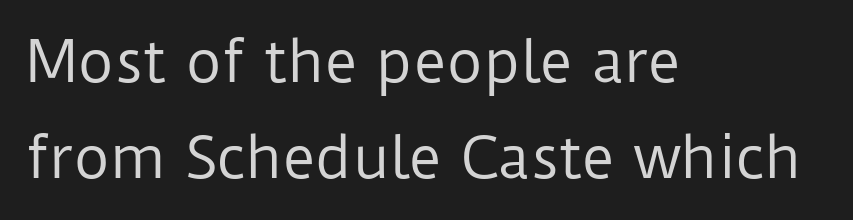
Q: Is the text bold? A: No.
Q: Is the text italic (slanted)? A: No, it is upright.
Q: Is the typeface a serif or a sans-serif typeface? A: Sans-serif.
Q: Is the text underlined? A: No.
Q: How is the paragraph aligned? A: Left-aligned.
Q: Is the spacing between letters normal or unusually wide? A: Normal.
Q: Width (condensed, normal, or wide)? A: Normal.
Q: Stroke contrast? A: Low.
Q: x-height? A: Medium.
Q: Monospaced? A: No.
